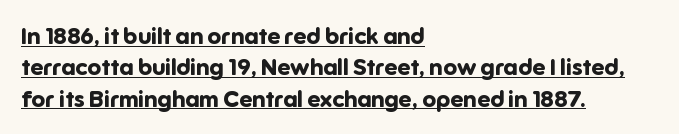
Like a heading marked for emphasis, these lines bear an underscore. No italicization has been applied; the sample stays upright. The line-height multiplier appears to be the usual default. The paragraph has a hard left edge and a soft right edge.
